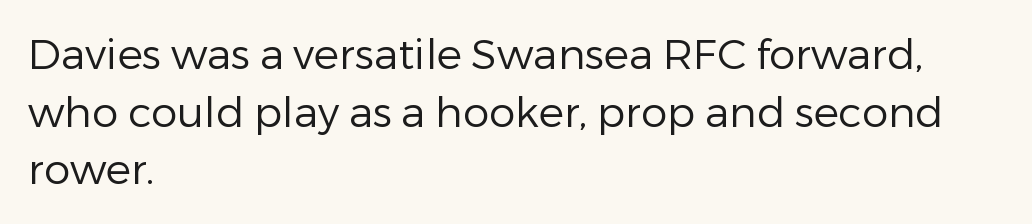
The image shows 42 px regular-weight sans-serif type, upright; set left-aligned, normal line spacing (1.37x), normal letter spacing, not underlined; low stroke contrast and a medium x-height.
